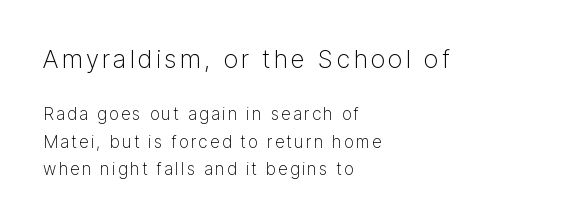
{"italic": "no", "bold": "no", "underline": "no", "align": "left", "line_spacing": "normal", "line_spacing_ratio": 1.61, "larger_block": "first", "size_ratio": 1.47, "glyph_px": 25}
